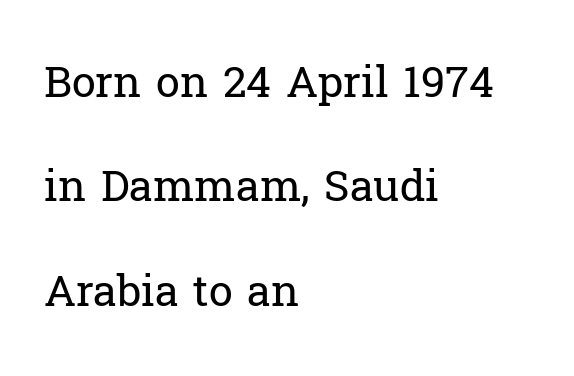
The image shows 43 px regular-weight serif type, upright; set left-aligned, loose line spacing (2.43x), normal letter spacing, not underlined; low stroke contrast and a medium x-height.
